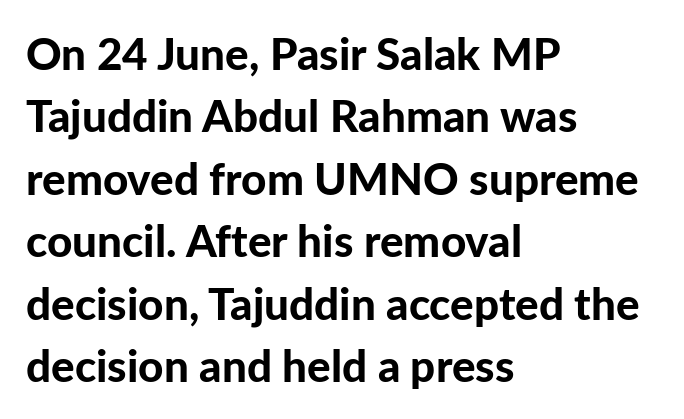
The image shows 44 px bold sans-serif type, upright; set left-aligned, normal line spacing (1.42x), normal letter spacing, not underlined; low stroke contrast and a medium x-height.
